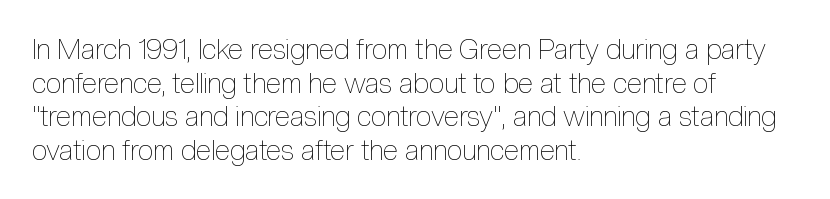
Plain, unruled lines of type. Think of a printed novel: that variable character pitch is what you see here. A typesetter would mark this as roman, not italic. Vertical stems look standard width or narrower in stroke. The lines in this sample share a left origin and differ only in where they stop. Nothing unusual about the tracking: characters are spaced as the font intends.
